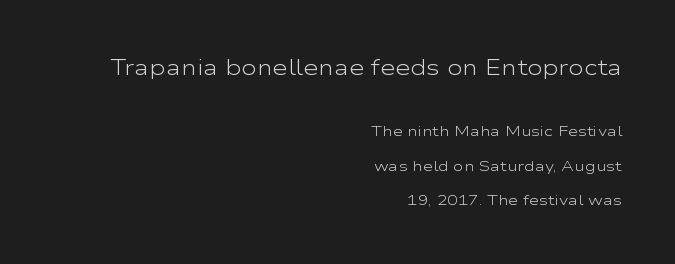
The image shows 21 px text type, upright; set right-aligned, loose line spacing (2.46x), normal letter spacing, not underlined; the first (top) block is 1.5x larger.
